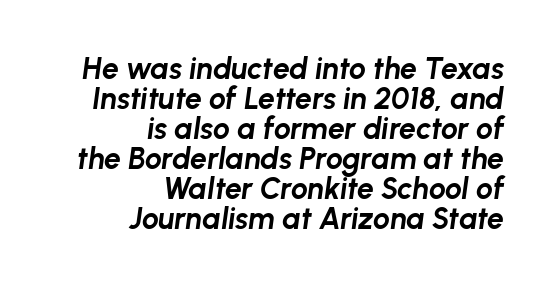
Q: Is the text bold? A: Yes.
Q: Is the text italic (slanted)? A: Yes, it leans right by about 8 degrees.
Q: Is the text underlined? A: No.
Q: How is the paragraph aligned? A: Right-aligned.
Q: Is the spacing between letters normal or unusually wide? A: Normal.
Q: Is the spacing between lines tight, normal or loose? A: Tight.
Q: Width (condensed, normal, or wide)? A: Normal.
Q: Stroke contrast? A: Low.
Q: x-height? A: Medium.
Q: Monospaced? A: No.
